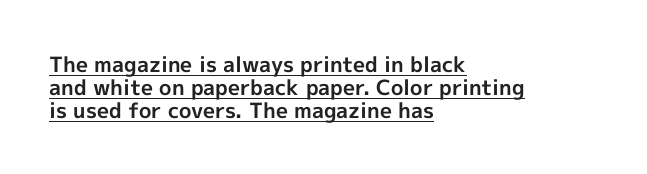
{"italic": "no", "bold": "yes", "underline": "yes", "align": "left", "line_spacing": "tight", "line_spacing_ratio": 1.09, "letter_spacing": "normal", "letter_spacing_em": 0.0, "glyph_px": 21}
